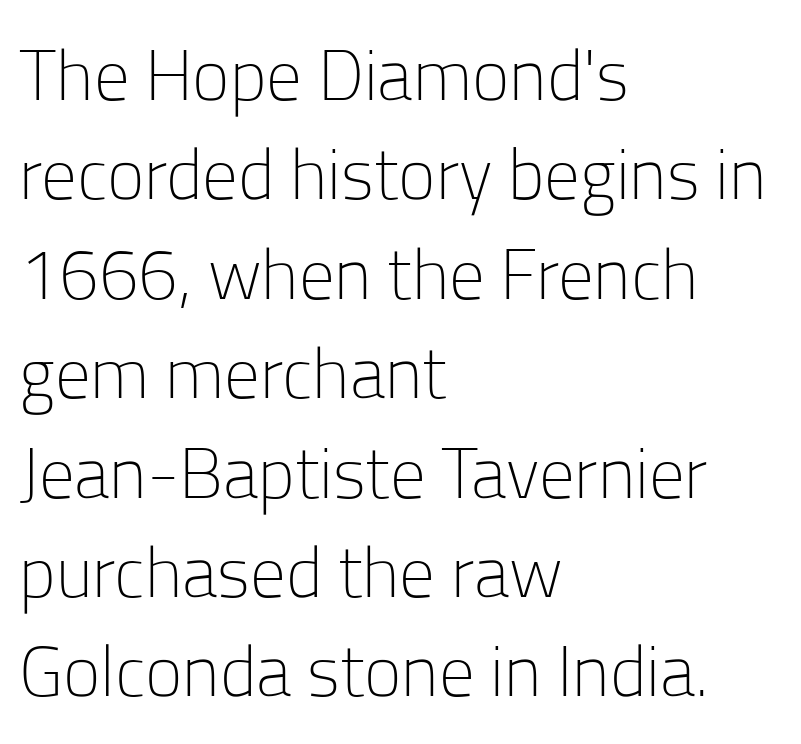
This block has exactly the height ordinary leading produces. Standard letterfit; no display-style spreading of the glyphs. The lines in this sample share a left origin and differ only in where they stop. This rendering features lettering with no underline. Counters stay open thanks to moderate or lighter strokes. Italic? Not at all — the glyphs are vertical.
